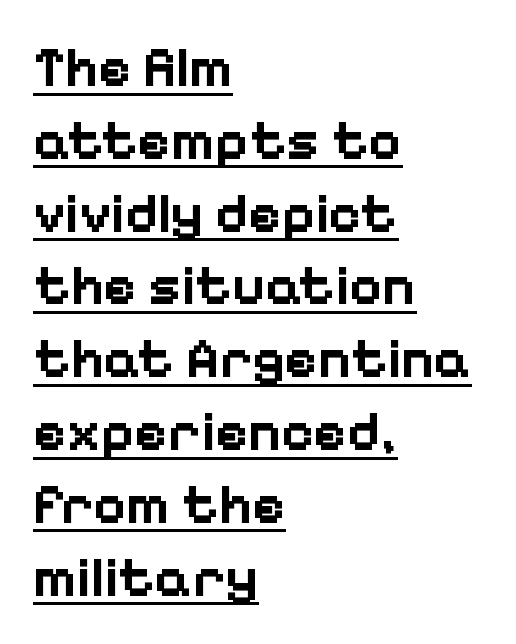
Q: Is the text bold? A: Yes.
Q: Is the text italic (slanted)? A: No, it is upright.
Q: Is the typeface a serif or a sans-serif typeface? A: Sans-serif.
Q: Is the text underlined? A: Yes.
Q: How is the paragraph aligned? A: Left-aligned.
Q: Is the spacing between letters normal or unusually wide? A: Normal.
Q: Is the spacing between lines tight, normal or loose? A: Normal.
Q: Width (condensed, normal, or wide)? A: Normal.
Q: Stroke contrast? A: Low.
Q: x-height? A: Medium.
Q: Monospaced? A: No.
